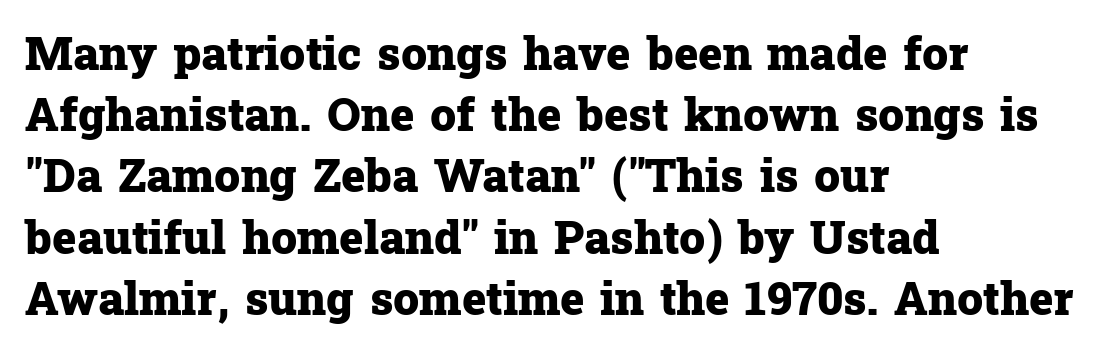
Q: Is the text bold? A: Yes.
Q: Is the text italic (slanted)? A: No, it is upright.
Q: Is the typeface a serif or a sans-serif typeface? A: Serif.
Q: Is the text underlined? A: No.
Q: How is the paragraph aligned? A: Left-aligned.
Q: Is the spacing between letters normal or unusually wide? A: Normal.
Q: Is the spacing between lines tight, normal or loose? A: Normal.
Q: Width (condensed, normal, or wide)? A: Normal.
Q: Stroke contrast? A: Low.
Q: x-height? A: Medium.
Q: Monospaced? A: No.
